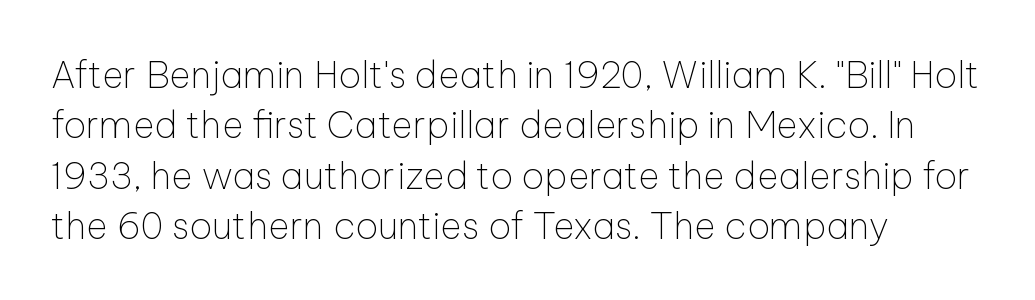
Q: Is the text bold? A: No.
Q: Is the text italic (slanted)? A: No, it is upright.
Q: Is the typeface a serif or a sans-serif typeface? A: Sans-serif.
Q: Is the text underlined? A: No.
Q: How is the paragraph aligned? A: Left-aligned.
Q: Is the spacing between letters normal or unusually wide? A: Normal.
Q: Is the spacing between lines tight, normal or loose? A: Normal.
Q: Width (condensed, normal, or wide)? A: Normal.
Q: Stroke contrast? A: Low.
Q: x-height? A: Medium.
Q: Monospaced? A: No.
